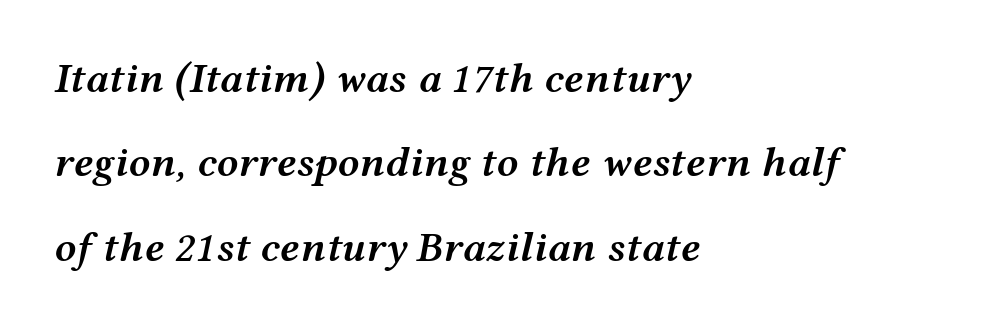
{"italic": "yes", "lean": "right", "slant_degrees": 12, "bold": "semi", "weight": "semibold", "width": "wide", "stroke_contrast": "medium", "x_height": "medium", "monospaced": "no", "underline": "no", "align": "left", "line_spacing": "loose", "line_spacing_ratio": 1.96, "letter_spacing": "normal", "letter_spacing_em": 0.0, "glyph_px": 43}
